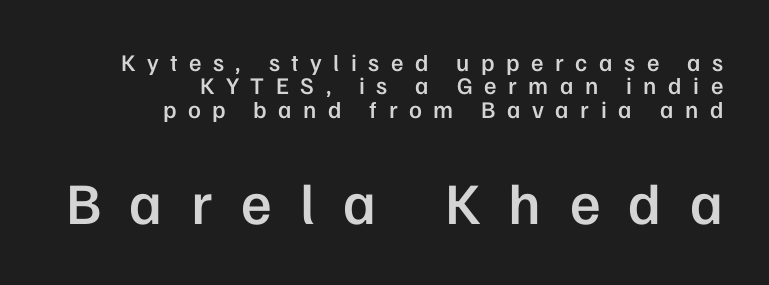
Look at the tracking — it's clearly loosened, letters drifting apart. All the whitespace from short lines collects on the left. This block would grow much taller if given ordinary leading; it's compressed now. Varying glyph widths throughout — classic text-font behaviour.
